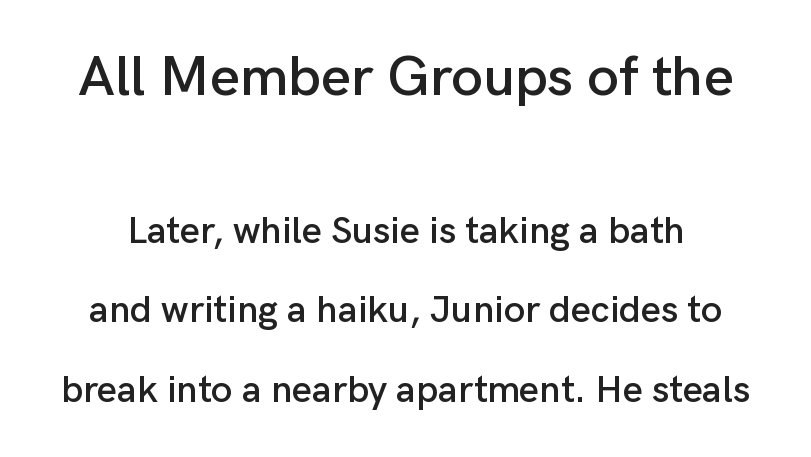
{"serif": "no", "italic": "no", "width": "normal", "stroke_contrast": "low", "x_height": "medium", "monospaced": "no", "underline": "no", "line_spacing": "loose", "line_spacing_ratio": 2.09, "letter_spacing": "normal", "letter_spacing_em": 0.0, "larger_block": "first", "size_ratio": 1.5, "glyph_px": 57}
